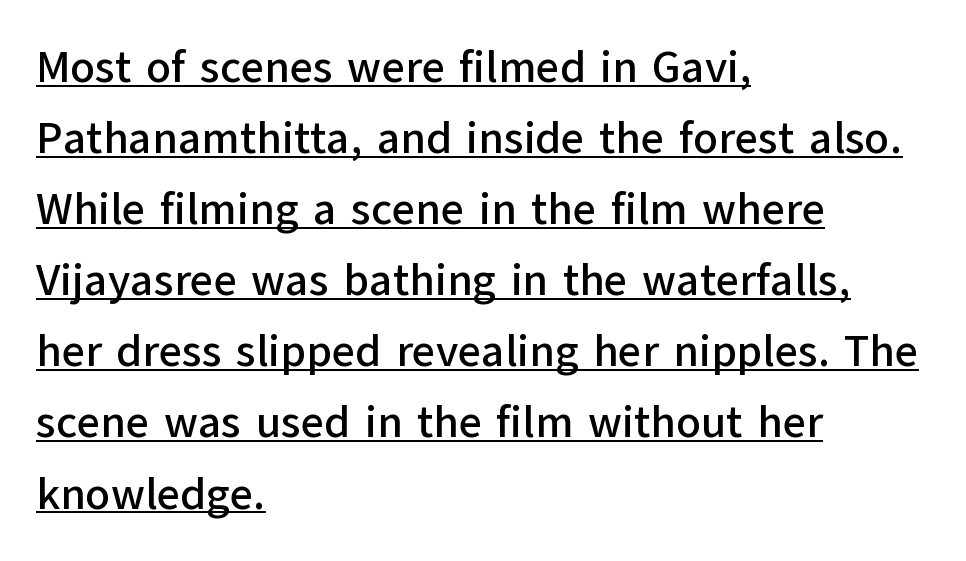
{"serif": "no", "italic": "no", "width": "normal", "stroke_contrast": "low", "x_height": "medium", "monospaced": "no", "underline": "yes", "align": "left", "line_spacing": "normal", "line_spacing_ratio": 1.58, "letter_spacing": "normal", "letter_spacing_em": 0.0, "glyph_px": 45}
